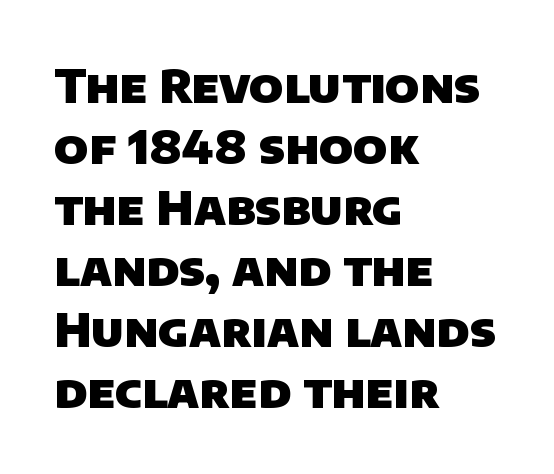
Q: Is the text bold? A: Yes.
Q: Is the typeface a serif or a sans-serif typeface? A: Sans-serif.
Q: Is the text underlined? A: No.
Q: How is the paragraph aligned? A: Left-aligned.
Q: Is the spacing between letters normal or unusually wide? A: Normal.
Q: Is the spacing between lines tight, normal or loose? A: Normal.
Q: Width (condensed, normal, or wide)? A: Normal.
Q: Stroke contrast? A: Low.
Q: x-height? A: Large.
Q: Monospaced? A: No.
